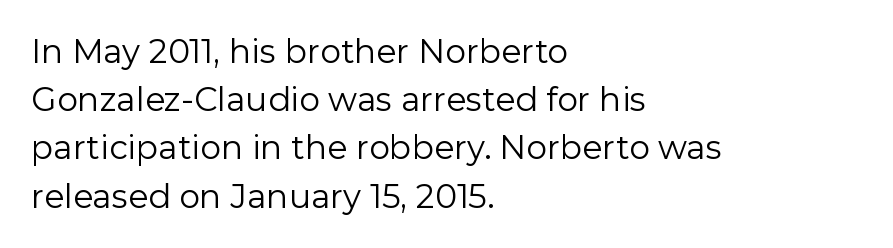
{"serif": "no", "italic": "no", "bold": "no", "weight": "regular", "width": "normal", "stroke_contrast": "low", "x_height": "medium", "monospaced": "no", "underline": "no", "align": "left", "line_spacing": "normal", "line_spacing_ratio": 1.46, "letter_spacing": "normal", "letter_spacing_em": 0.0, "glyph_px": 33}
